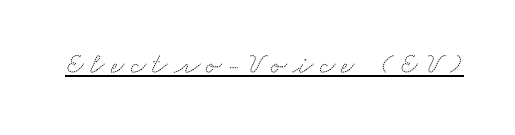
{"serif": "yes", "width": "wide", "stroke_contrast": "medium", "x_height": "small", "monospaced": "no", "underline": "yes", "letter_spacing": "wide", "letter_spacing_em": 0.21, "glyph_px": 30}
